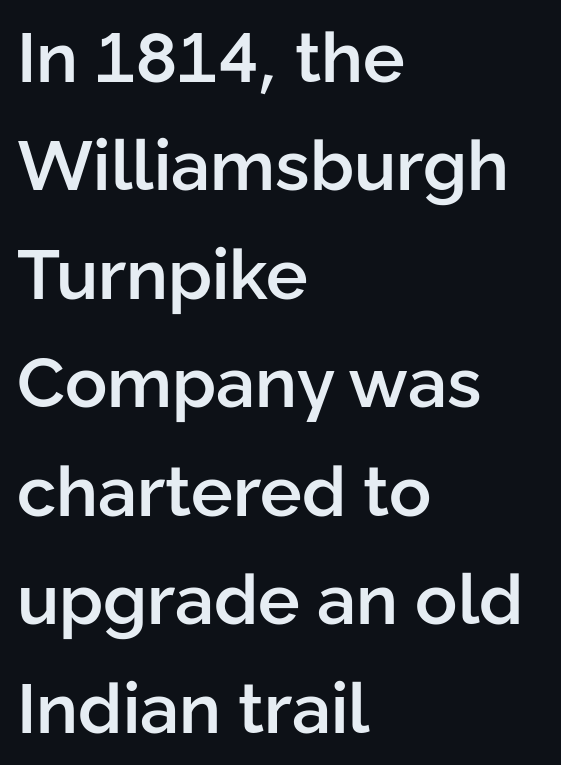
The image shows 70 px semibold sans-serif type, upright; set left-aligned, normal line spacing (1.55x), normal letter spacing, not underlined; low stroke contrast and a medium x-height.
